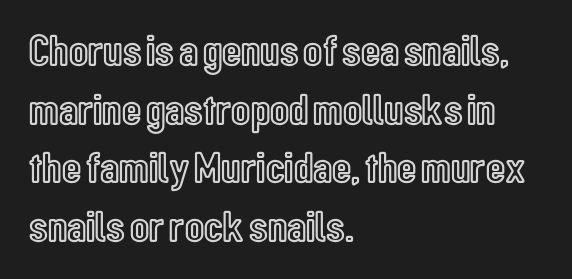
The image shows 44 px condensed type, upright; set left-aligned, normal line spacing (1.33x), normal letter spacing, not underlined; a medium x-height.
